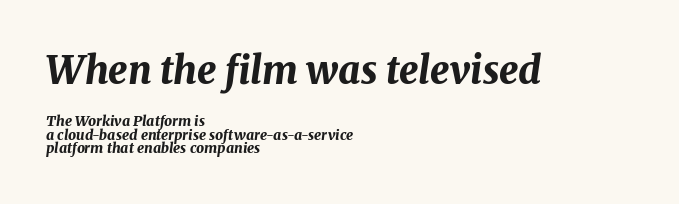
The strip under each line holds only bare page. The horizontal fit of the characters is conventional and even. An italicized treatment has been applied to the whole sample. Look at the stroke-to-counter ratio: heavy, a bold. One glance says dense: line gaps are narrower than usual.
